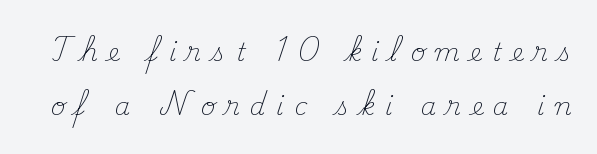
The image shows 25 px text type; set loose line spacing (2.17x), unusually wide letter spacing (+0.42 em), not underlined.
